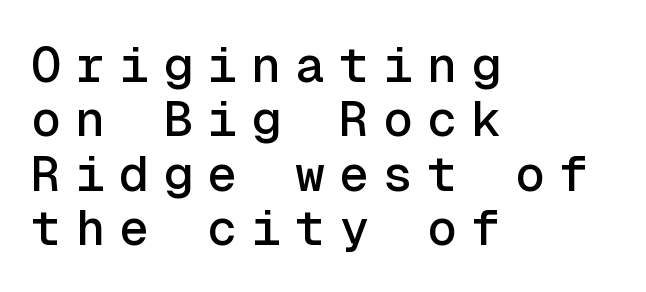
Q: Is the text italic (slanted)? A: No, it is upright.
Q: Is the typeface a serif or a sans-serif typeface? A: Sans-serif.
Q: Is the text underlined? A: No.
Q: How is the paragraph aligned? A: Left-aligned.
Q: Is the spacing between letters normal or unusually wide? A: Unusually wide.
Q: Is the spacing between lines tight, normal or loose? A: Tight.
Q: Width (condensed, normal, or wide)? A: Normal.
Q: x-height? A: Medium.
Q: Monospaced? A: Yes.
